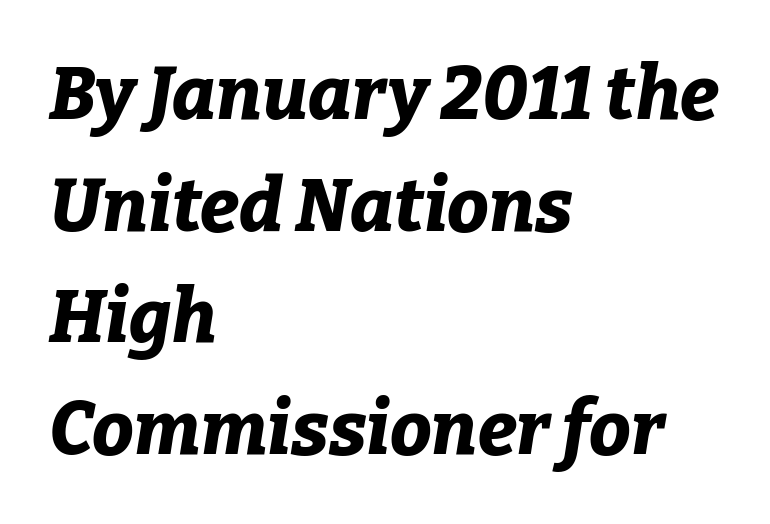
Each row of text sits above clean, open space. A student would call this left alignment; a typographer would say flush left, rag right. Its strokes are broad and dark, the hallmark of bold type. Nothing unusual about the tracking: characters are spaced as the font intends. Is this a fixed-width face? No — the glyphs have proportional, varying widths. Quick note: italic.
